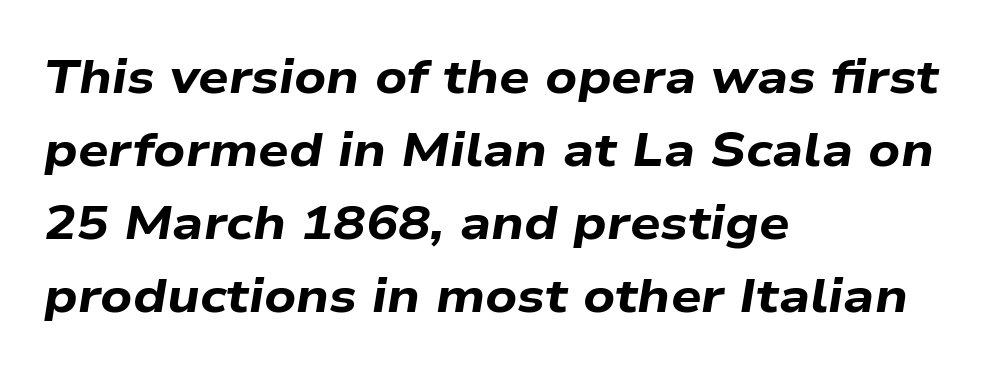
There is no visible air inserted between adjacent glyphs. You can tell it's italic because the verticals aren't actually vertical. The passage shown stacks its lines at a standard gap. Leftover space on each line is placed entirely after the last word. Weight check: bold — yes, fully. The gap between lines stays unmarked.
